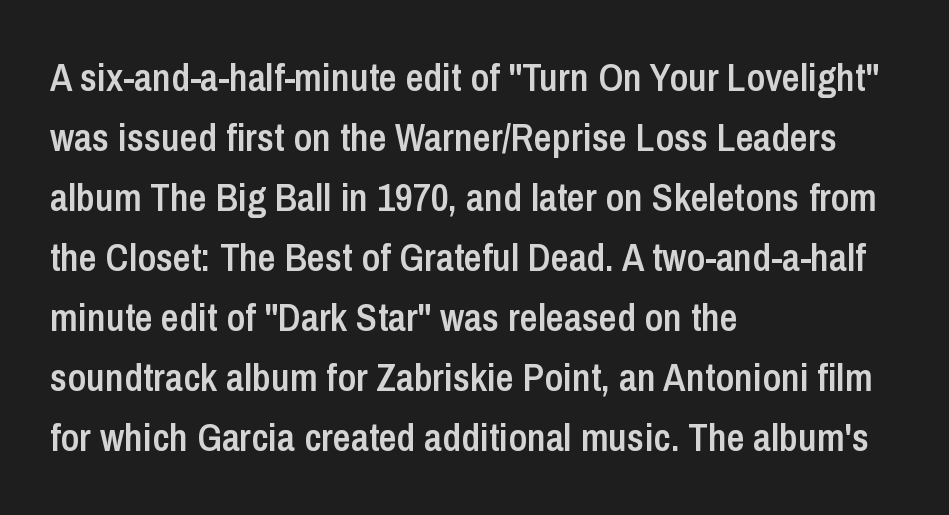
{"serif": "no", "italic": "no", "bold": "semi", "weight": "semibold", "width": "condensed", "stroke_contrast": "low", "x_height": "medium", "monospaced": "no", "underline": "no", "align": "left", "line_spacing": "normal", "line_spacing_ratio": 1.54, "letter_spacing": "normal", "letter_spacing_em": 0.0, "glyph_px": 39}
